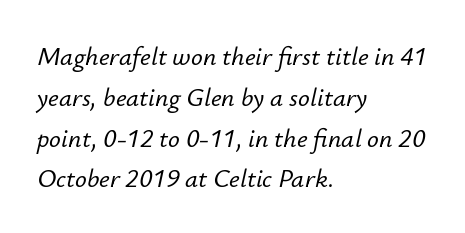
Q: Is the text italic (slanted)? A: Yes, it leans right by about 12 degrees.
Q: Is the text underlined? A: No.
Q: How is the paragraph aligned? A: Left-aligned.
Q: Is the spacing between letters normal or unusually wide? A: Normal.
Q: Is the spacing between lines tight, normal or loose? A: Normal.
